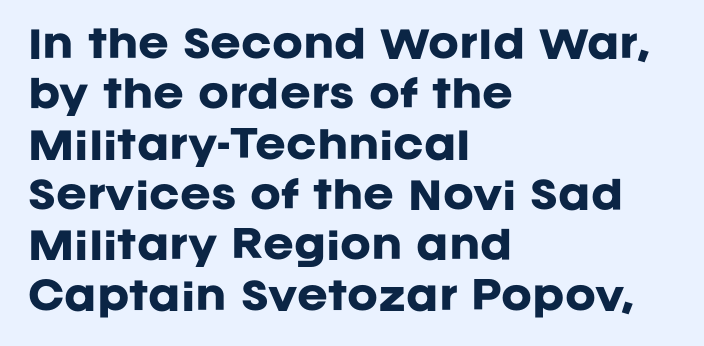
{"serif": "no", "italic": "no", "bold": "yes", "weight": "heavy", "width": "normal", "stroke_contrast": "low", "x_height": "large", "monospaced": "no", "underline": "no", "align": "left", "line_spacing": "normal", "line_spacing_ratio": 1.36, "letter_spacing": "normal", "letter_spacing_em": 0.0, "glyph_px": 37}
